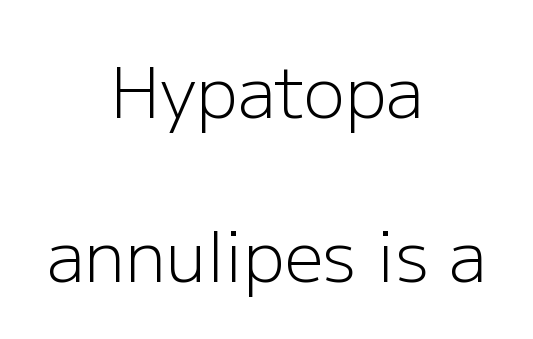
The strokes are not fattened; the text isn't bold. Does the leading feel generous? Absolutely, it's lavish. Do the letters lean? They stand straight. Look at the tracking — it's just the regular setting, nothing added.
